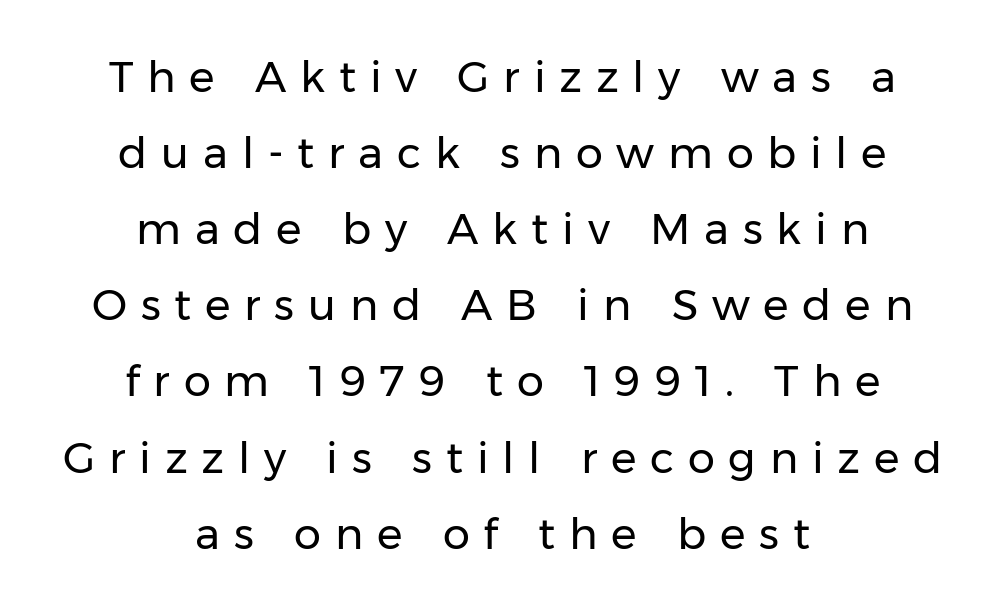
The image shows 43 px regular-weight sans-serif type, upright; set centered, line spacing 1.77x, unusually wide letter spacing (+0.32 em), not underlined; low stroke contrast and a medium x-height.
